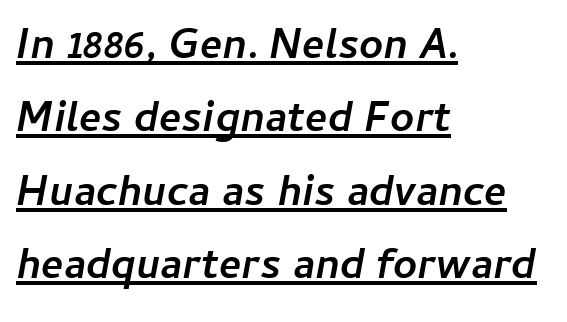
{"italic": "yes", "lean": "right", "slant_degrees": 11, "bold": "yes", "weight": "semibold", "width": "normal", "stroke_contrast": "low", "x_height": "medium", "monospaced": "no", "underline": "yes", "align": "left", "line_spacing_ratio": 1.75, "letter_spacing": "normal", "letter_spacing_em": 0.0, "glyph_px": 42}
